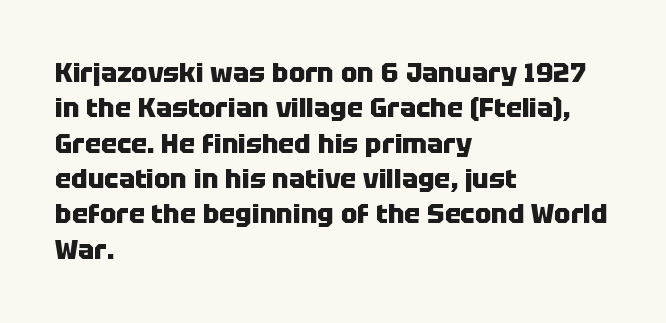
{"italic": "no", "bold": "yes", "underline": "no", "align": "left", "line_spacing": "normal", "line_spacing_ratio": 1.31, "letter_spacing": "normal", "letter_spacing_em": 0.0, "glyph_px": 27}
